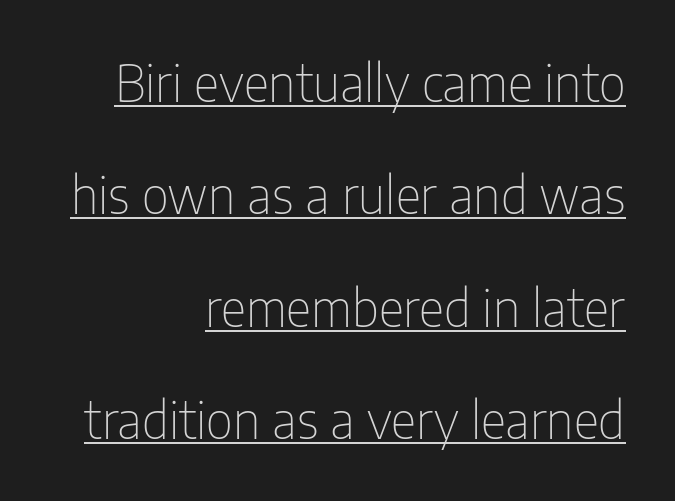
Q: Is the text bold? A: No.
Q: Is the text italic (slanted)? A: No, it is upright.
Q: Is the typeface a serif or a sans-serif typeface? A: Sans-serif.
Q: Is the text underlined? A: Yes.
Q: How is the paragraph aligned? A: Right-aligned.
Q: Is the spacing between letters normal or unusually wide? A: Normal.
Q: Is the spacing between lines tight, normal or loose? A: Loose.
Q: Width (condensed, normal, or wide)? A: Condensed.
Q: Stroke contrast? A: Low.
Q: x-height? A: Medium.
Q: Monospaced? A: No.
